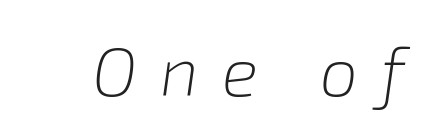
{"italic": "yes", "lean": "right", "slant_degrees": 8, "bold": "no", "weight": "light", "width": "normal", "stroke_contrast": "low", "x_height": "medium", "monospaced": "no", "underline": "no", "letter_spacing": "wide", "letter_spacing_em": 0.34, "glyph_px": 68}
